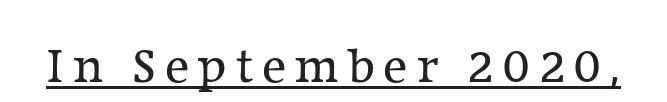
{"serif": "yes", "italic": "no", "bold": "no", "weight": "regular", "width": "normal", "stroke_contrast": "low", "x_height": "medium", "monospaced": "no", "underline": "yes", "glyph_px": 51}
